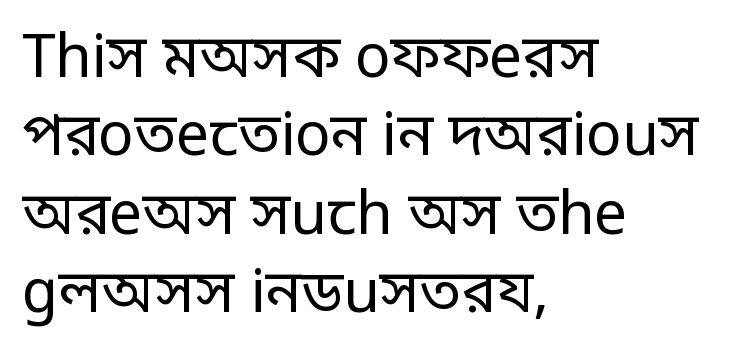
The image shows 59 px regular-weight, condensed sans-serif type, upright; set left-aligned, normal line spacing (1.33x), normal letter spacing, not underlined; low stroke contrast.
